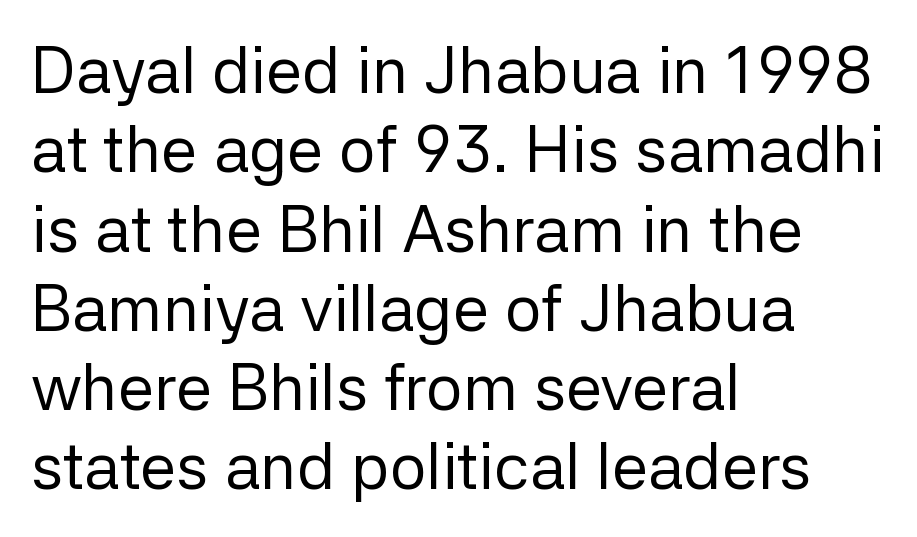
Honestly, the letter spacing is just normal — you wouldn't notice it. A typesetter would call this proportional, since set widths differ per character. The characters are drawn with everyday or finer stroke widths. In terms of letterform style, serifs are entirely absent. These lines are set flush left with a ragged right edge. The specimen omits any rule beneath the text block's lines.
